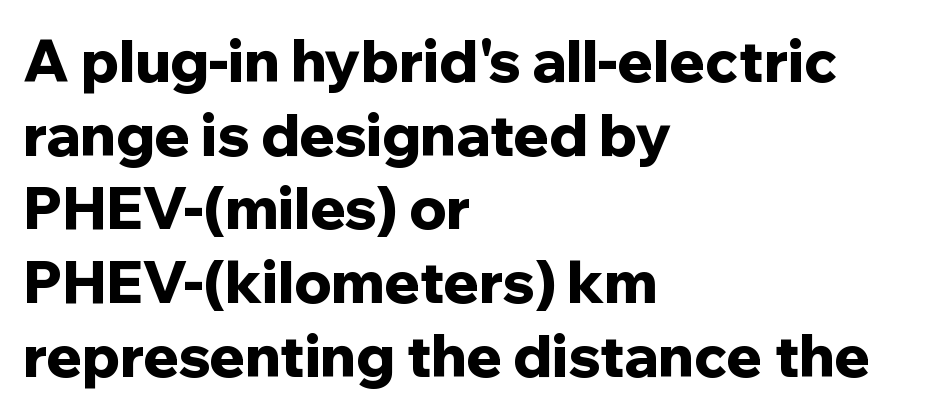
I'd call this a sans setting — the letters go barefoot. The face used here is proportionally spaced, like ordinary book or web type. Does the weight exceed regular? Yes, all the way to bold. The rendering anchors every line to the left-hand side. Students, observe: this is what conventionally led text looks like.
